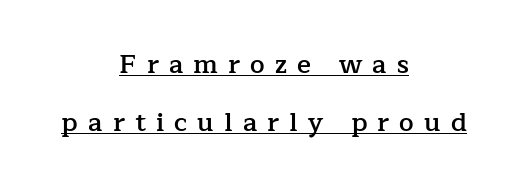
Q: Is the text bold? A: Semi-bold.
Q: Is the text italic (slanted)? A: No, it is upright.
Q: Is the text underlined? A: Yes.
Q: How is the paragraph aligned? A: Centered.
Q: Is the spacing between letters normal or unusually wide? A: Unusually wide.
Q: Is the spacing between lines tight, normal or loose? A: Loose.
